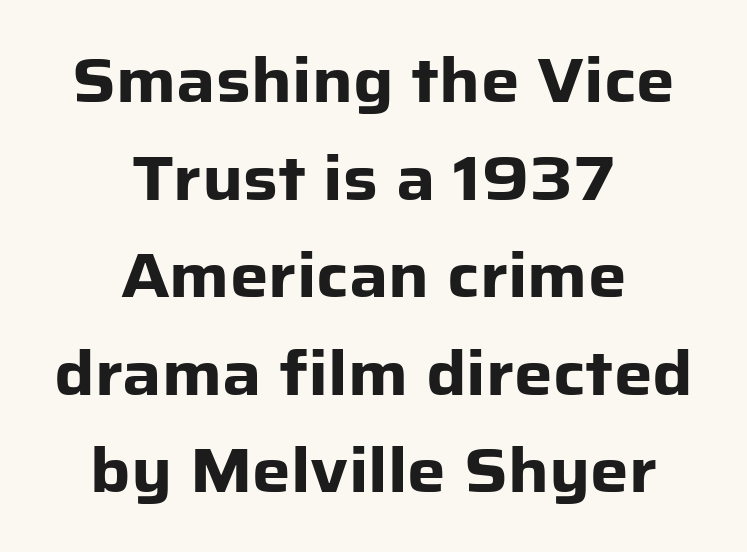
{"serif": "no", "italic": "no", "bold": "yes", "weight": "heavy", "width": "normal", "stroke_contrast": "low", "x_height": "medium", "monospaced": "no", "underline": "no", "align": "center", "line_spacing": "normal", "line_spacing_ratio": 1.6, "letter_spacing": "normal", "letter_spacing_em": 0.0, "glyph_px": 61}
